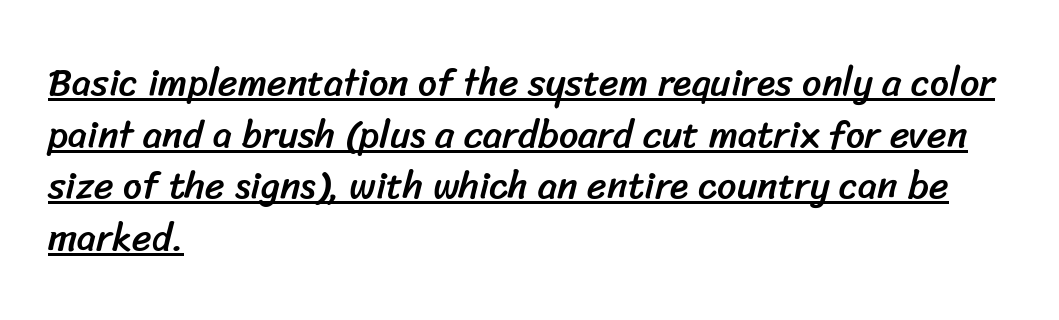
Leftover space on each line is placed entirely after the last word. Varying glyph widths throughout — classic text-font behaviour. Does extra space separate the letters? No, they use regular spacing. Somebody hit Ctrl+U on this one — the words are underlined. This is sans-serif lettering, the kind often seen on screens and signage. A normal amount of white space separates one row of letters from the next.
